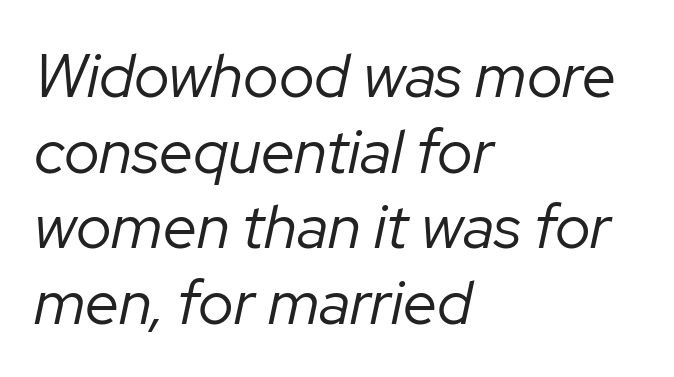
Q: Is the text bold? A: No.
Q: Is the text italic (slanted)? A: Yes, it leans right by about 12 degrees.
Q: Is the text underlined? A: No.
Q: How is the paragraph aligned? A: Left-aligned.
Q: Is the spacing between letters normal or unusually wide? A: Normal.
Q: Width (condensed, normal, or wide)? A: Normal.
Q: Stroke contrast? A: Low.
Q: x-height? A: Medium.
Q: Monospaced? A: No.
